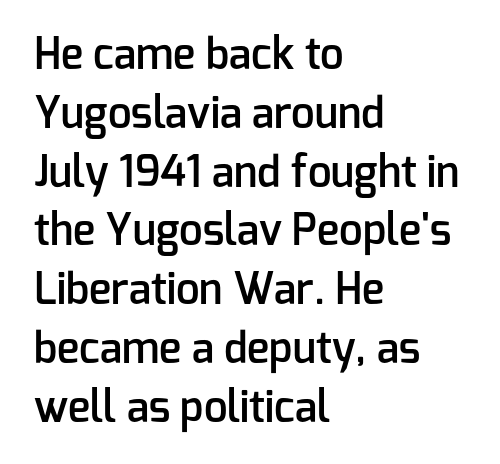
The image shows 42 px semibold sans-serif type, upright; set left-aligned, normal line spacing (1.4x), normal letter spacing, not underlined; low stroke contrast and a medium x-height.
